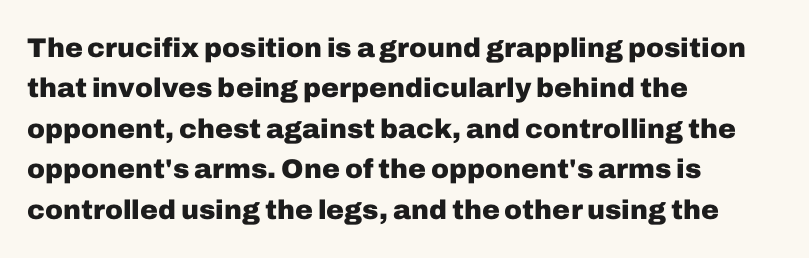
Q: Is the text bold? A: Yes.
Q: Is the text italic (slanted)? A: No, it is upright.
Q: Is the text underlined? A: No.
Q: How is the paragraph aligned? A: Left-aligned.
Q: Is the spacing between letters normal or unusually wide? A: Normal.
Q: Is the spacing between lines tight, normal or loose? A: Normal.
